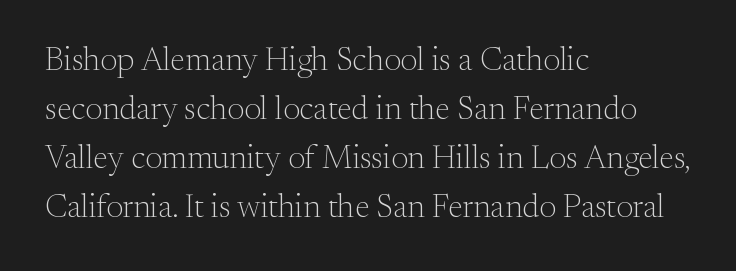
The image shows 33 px light serif type, upright; set left-aligned, normal line spacing (1.48x), normal letter spacing, not underlined; medium stroke contrast and a small x-height.
